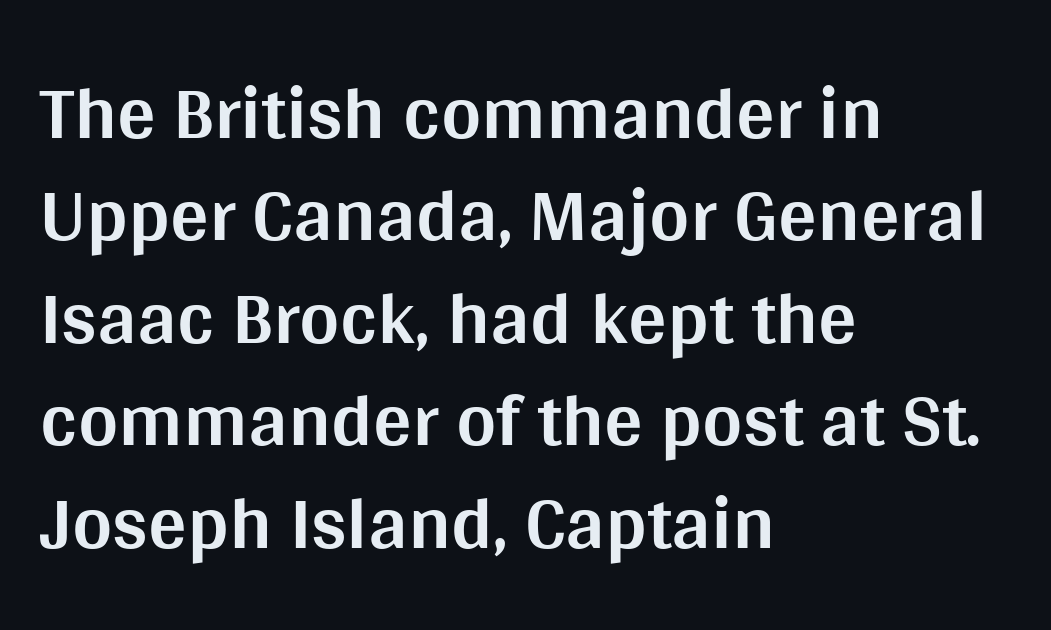
Q: Is the text bold? A: Yes.
Q: Is the text italic (slanted)? A: No, it is upright.
Q: Is the typeface a serif or a sans-serif typeface? A: Sans-serif.
Q: Is the text underlined? A: No.
Q: How is the paragraph aligned? A: Left-aligned.
Q: Is the spacing between letters normal or unusually wide? A: Normal.
Q: Is the spacing between lines tight, normal or loose? A: Normal.
Q: Width (condensed, normal, or wide)? A: Normal.
Q: Stroke contrast? A: Medium.
Q: x-height? A: Large.
Q: Monospaced? A: No.
